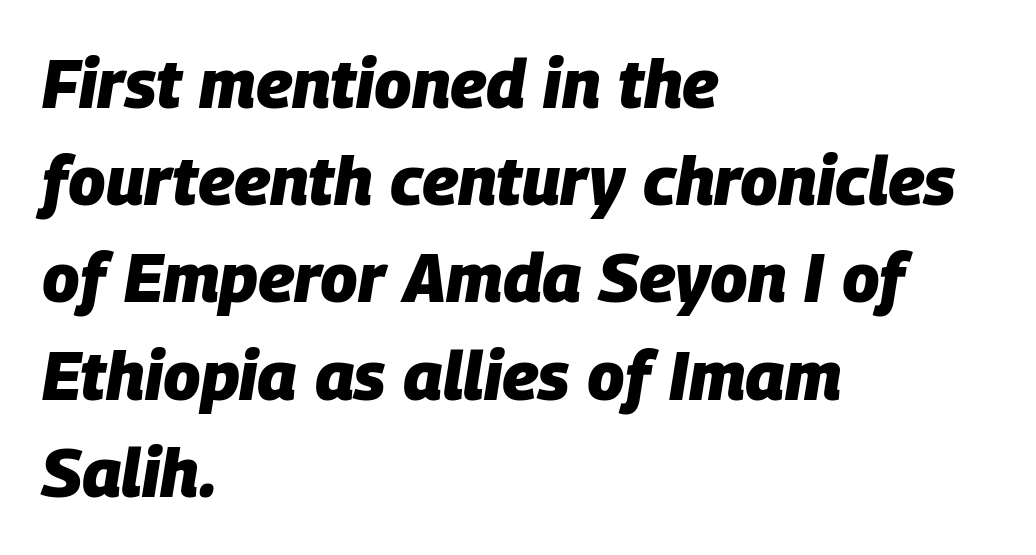
Q: Is the text bold? A: Yes.
Q: Is the text italic (slanted)? A: Yes, it leans right by about 9 degrees.
Q: Is the text underlined? A: No.
Q: How is the paragraph aligned? A: Left-aligned.
Q: Is the spacing between letters normal or unusually wide? A: Normal.
Q: Is the spacing between lines tight, normal or loose? A: Normal.
Q: Width (condensed, normal, or wide)? A: Normal.
Q: Stroke contrast? A: Low.
Q: x-height? A: Large.
Q: Monospaced? A: No.
